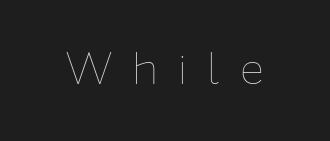
Note the varied advance widths — an 'i' is clearly narrower than an 'm'. Letter spacing: wide. Nope, not italic — everything's standing straight. The zone under the glyphs is completely vacant.
